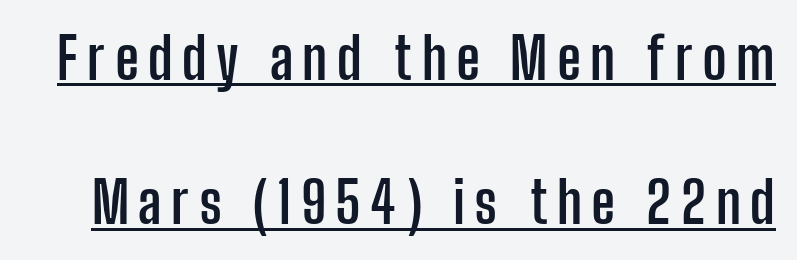
{"serif": "no", "italic": "no", "bold": "yes", "weight": "semibold", "width": "condensed", "stroke_contrast": "low", "x_height": "medium", "monospaced": "no", "underline": "yes", "line_spacing": "loose", "line_spacing_ratio": 2.49, "glyph_px": 58}
